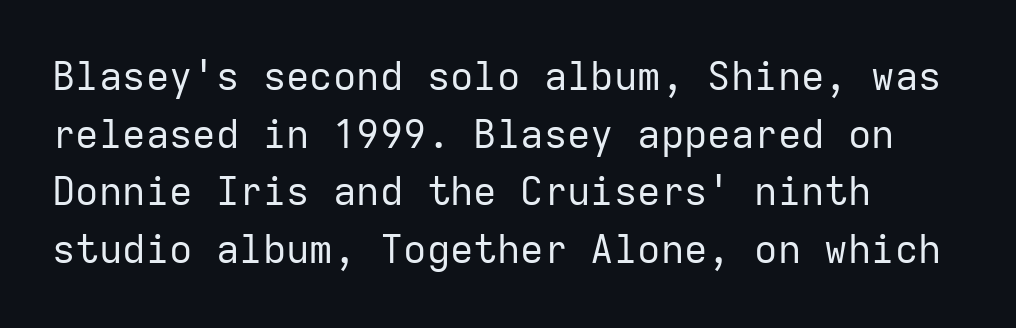
Q: Is the text bold? A: No.
Q: Is the text italic (slanted)? A: No, it is upright.
Q: Is the typeface a serif or a sans-serif typeface? A: Sans-serif.
Q: Is the text underlined? A: No.
Q: How is the paragraph aligned? A: Left-aligned.
Q: Is the spacing between letters normal or unusually wide? A: Normal.
Q: Is the spacing between lines tight, normal or loose? A: Normal.
Q: Width (condensed, normal, or wide)? A: Normal.
Q: Stroke contrast? A: Low.
Q: x-height? A: Medium.
Q: Monospaced? A: Yes.
